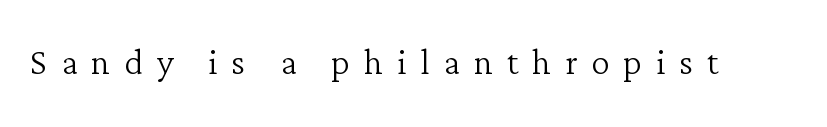
The image shows 46 px light serif type, upright; set unusually wide letter spacing (+0.3 em), not underlined; low stroke contrast and a medium x-height.
